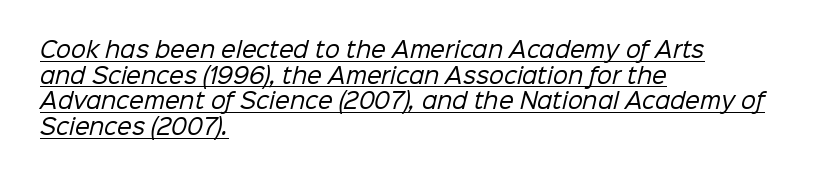
Q: Is the text bold? A: No.
Q: Is the text underlined? A: Yes.
Q: How is the paragraph aligned? A: Left-aligned.
Q: Is the spacing between letters normal or unusually wide? A: Normal.
